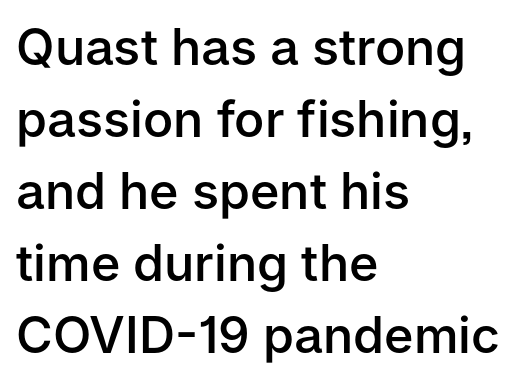
Emphasis by weight is partial: semibold. The font's upright variant was chosen for this text. The gap between lines stays unmarked. Typographically, this falls in the sans-serif category.
